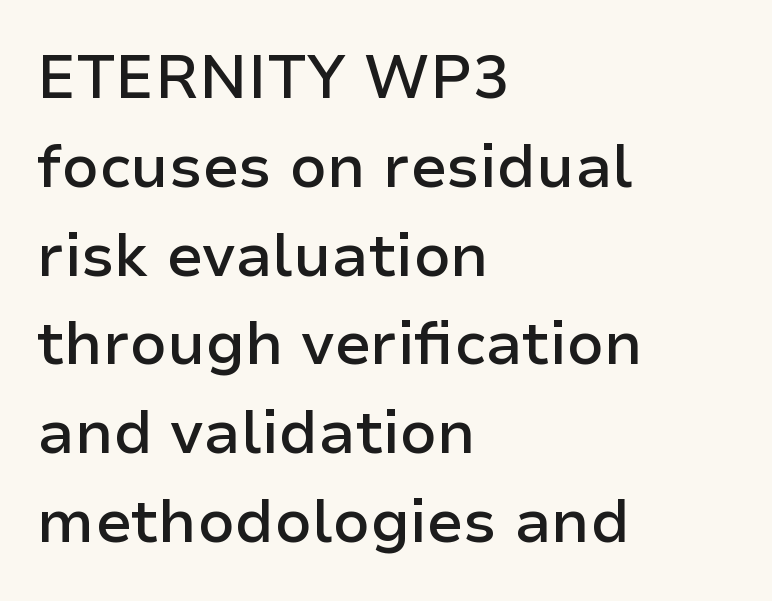
In terms of weight, the rendering is demibold, just under bold. The passage shown has conventional tracking throughout. These lines stack with their left ends in a neat column. This sample uses a sans-serif face.
